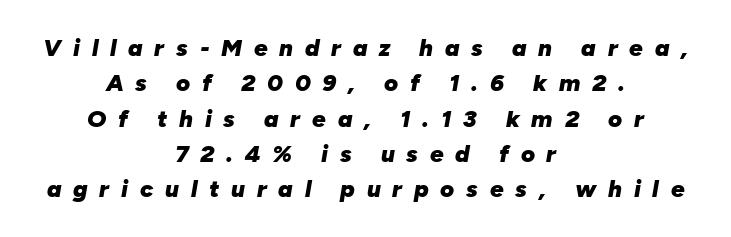
{"italic": "yes", "lean": "right", "slant_degrees": 10, "bold": "yes", "underline": "no", "align": "center", "line_spacing": "normal", "line_spacing_ratio": 1.47, "letter_spacing": "wide", "letter_spacing_em": 0.49, "glyph_px": 24}
